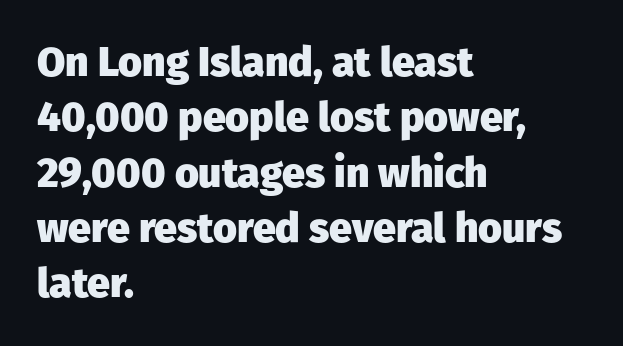
{"serif": "no", "italic": "no", "bold": "yes", "weight": "heavy", "width": "normal", "stroke_contrast": "low", "x_height": "medium", "monospaced": "no", "underline": "no", "align": "left", "line_spacing": "normal", "line_spacing_ratio": 1.35, "letter_spacing": "normal", "letter_spacing_em": 0.0, "glyph_px": 41}
